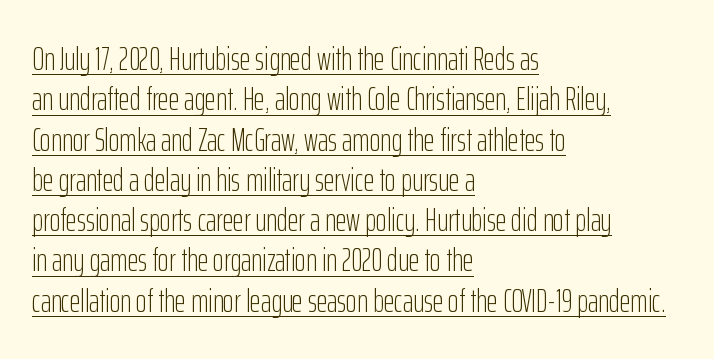
{"serif": "no", "italic": "no", "bold": "no", "weight": "light", "width": "condensed", "stroke_contrast": "low", "x_height": "medium", "monospaced": "no", "underline": "yes", "align": "left", "line_spacing_ratio": 1.22, "letter_spacing": "normal", "letter_spacing_em": 0.0, "glyph_px": 33}
